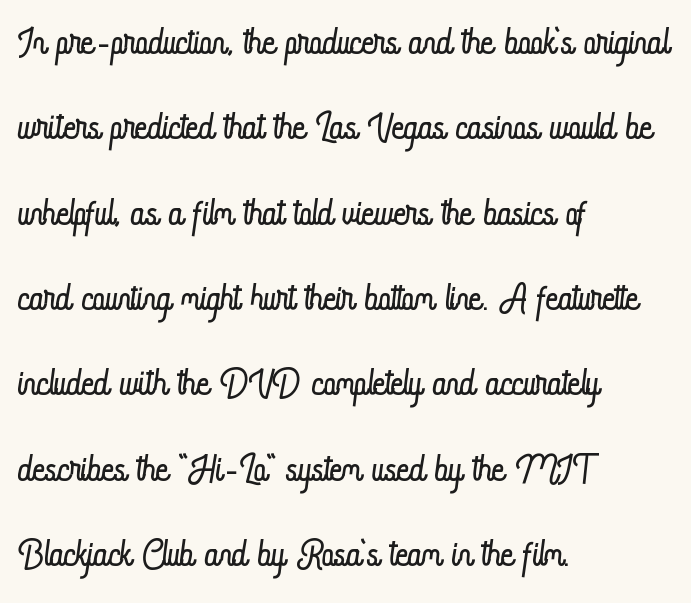
The image shows 54 px light, condensed type; set left-aligned, normal line spacing (1.58x), normal letter spacing, not underlined; low stroke contrast and a small x-height.
